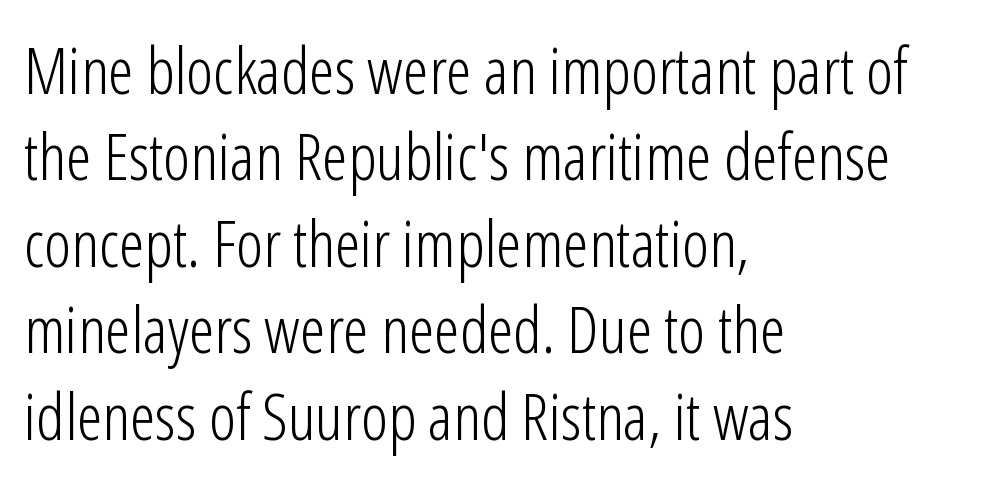
Q: Is the text bold? A: No.
Q: Is the text italic (slanted)? A: No, it is upright.
Q: Is the typeface a serif or a sans-serif typeface? A: Sans-serif.
Q: Is the text underlined? A: No.
Q: How is the paragraph aligned? A: Left-aligned.
Q: Is the spacing between letters normal or unusually wide? A: Normal.
Q: Is the spacing between lines tight, normal or loose? A: Normal.
Q: Width (condensed, normal, or wide)? A: Condensed.
Q: Stroke contrast? A: Low.
Q: x-height? A: Medium.
Q: Monospaced? A: No.
